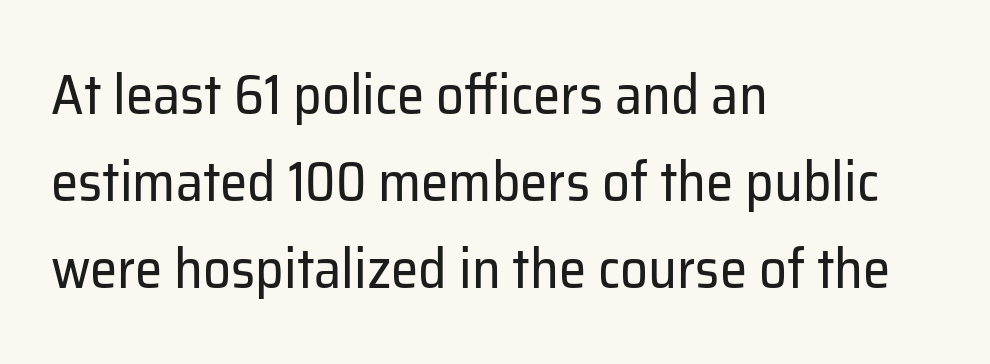
Words float on clear page, feet unadorned. Leading matches the norm, producing a regular column. Are there feet on the stems? There aren't — it's a sans. Tracking here is standard; glyphs follow each other at the usual distance. Quick note: not italic, upright.
